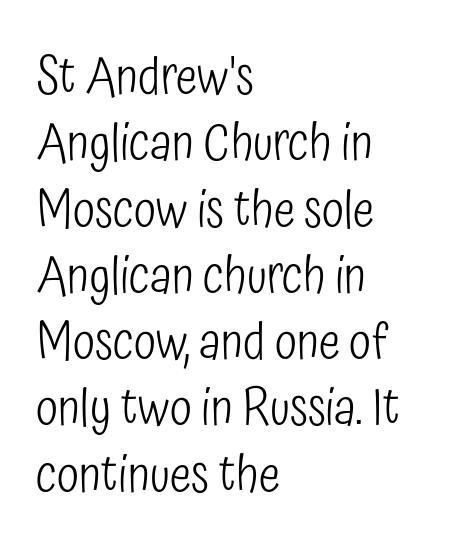
Q: Is the text bold? A: No.
Q: Is the text italic (slanted)? A: No, it is upright.
Q: Is the typeface a serif or a sans-serif typeface? A: Sans-serif.
Q: Is the text underlined? A: No.
Q: How is the paragraph aligned? A: Left-aligned.
Q: Is the spacing between letters normal or unusually wide? A: Normal.
Q: Is the spacing between lines tight, normal or loose? A: Normal.
Q: Width (condensed, normal, or wide)? A: Condensed.
Q: Stroke contrast? A: Low.
Q: x-height? A: Medium.
Q: Monospaced? A: No.
